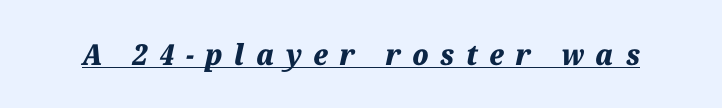
This is underlined copy, the kind a proofreader might mark for attention. The characters look thick and weighty, a clear bold. Looks like regular typesetting: each glyph gets only the width it needs. Someone cranked the tracking dial way up on this one. Rendered with sloped, italic letterforms.
